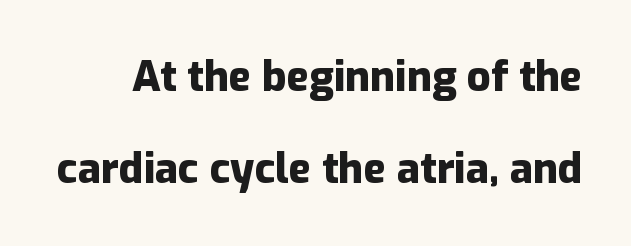
Q: Is the text bold? A: Yes.
Q: Is the text italic (slanted)? A: No, it is upright.
Q: Is the typeface a serif or a sans-serif typeface? A: Sans-serif.
Q: Is the text underlined? A: No.
Q: Is the spacing between letters normal or unusually wide? A: Normal.
Q: Is the spacing between lines tight, normal or loose? A: Loose.
Q: Width (condensed, normal, or wide)? A: Normal.
Q: Stroke contrast? A: Low.
Q: x-height? A: Medium.
Q: Monospaced? A: No.
